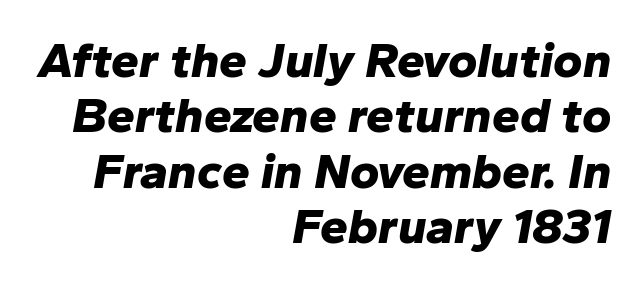
Is this a fixed-width face? No — the glyphs have proportional, varying widths. Clear beneath every line of the passage. These lines are set flush right with a ragged left edge. Nobody touched the tracking dial on this one. Each new line begins almost immediately beneath the previous one. Is the type slanted? Yes — the strokes lean at a clear angle.
